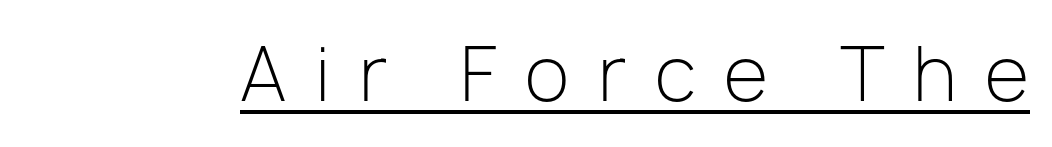
Q: Is the text bold? A: No.
Q: Is the text italic (slanted)? A: No, it is upright.
Q: Is the typeface a serif or a sans-serif typeface? A: Sans-serif.
Q: Is the text underlined? A: Yes.
Q: Is the spacing between letters normal or unusually wide? A: Unusually wide.
Q: Width (condensed, normal, or wide)? A: Normal.
Q: Stroke contrast? A: Low.
Q: x-height? A: Medium.
Q: Monospaced? A: No.
